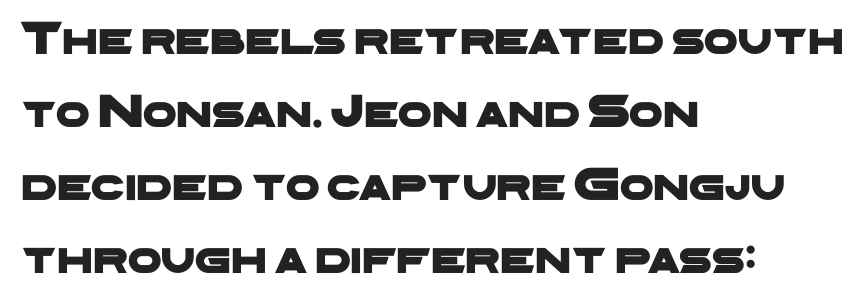
Q: Is the typeface a serif or a sans-serif typeface? A: Sans-serif.
Q: Is the text underlined? A: No.
Q: How is the paragraph aligned? A: Left-aligned.
Q: Is the spacing between letters normal or unusually wide? A: Normal.
Q: Is the spacing between lines tight, normal or loose? A: Normal.
Q: Width (condensed, normal, or wide)? A: Wide.
Q: Stroke contrast? A: Low.
Q: x-height? A: Medium.
Q: Monospaced? A: No.
